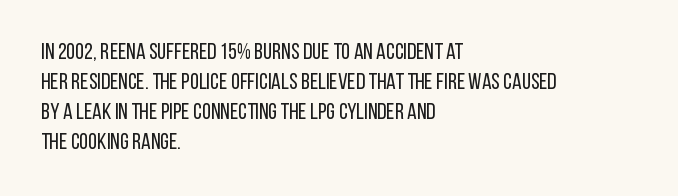
{"italic": "no", "bold": "no", "underline": "no", "align": "left", "line_spacing": "normal", "line_spacing_ratio": 1.3, "letter_spacing": "normal", "letter_spacing_em": 0.0, "glyph_px": 23}
